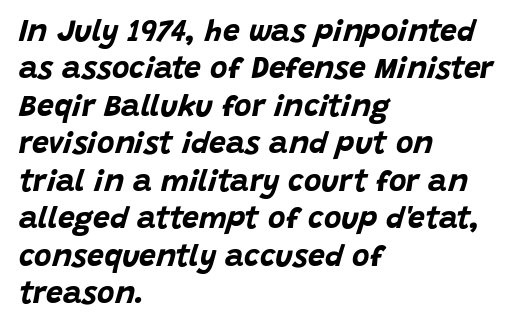
The letters sit at their default tracking, neither squeezed nor spread. Alignment: flush left. The baseline area is clear. Typographic density is high because the face is bold. The letters are slanted; this is an italic face.
